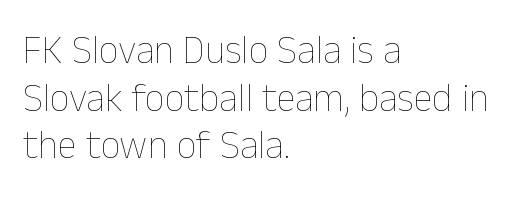
Q: Is the text bold? A: No.
Q: Is the text italic (slanted)? A: No, it is upright.
Q: Is the text underlined? A: No.
Q: How is the paragraph aligned? A: Left-aligned.
Q: Is the spacing between letters normal or unusually wide? A: Normal.
Q: Width (condensed, normal, or wide)? A: Normal.
Q: Stroke contrast? A: Low.
Q: x-height? A: Medium.
Q: Monospaced? A: No.
